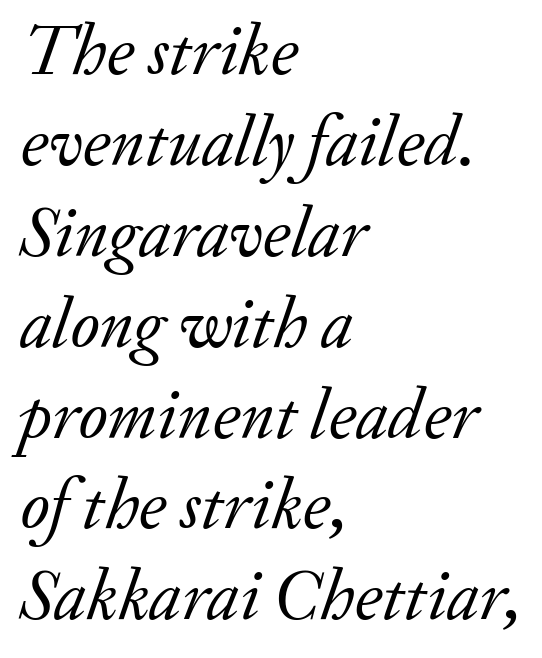
The image shows 71 px regular-weight serif type, italic (leaning right); set left-aligned, normal line spacing (1.28x), normal letter spacing, not underlined; low stroke contrast and a small x-height.
